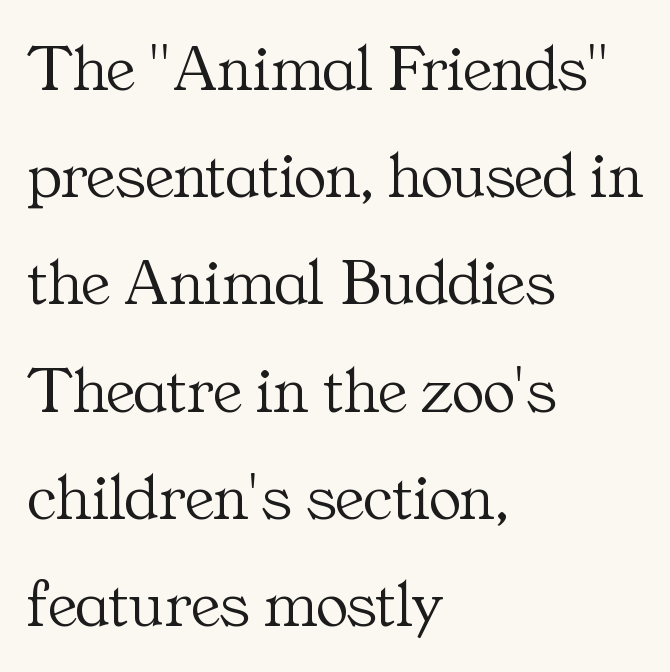
{"serif": "yes", "italic": "no", "bold": "no", "weight": "light", "width": "normal", "stroke_contrast": "medium", "x_height": "medium", "monospaced": "no", "underline": "no", "align": "left", "line_spacing": "normal", "line_spacing_ratio": 1.6, "letter_spacing": "normal", "letter_spacing_em": 0.0, "glyph_px": 67}
